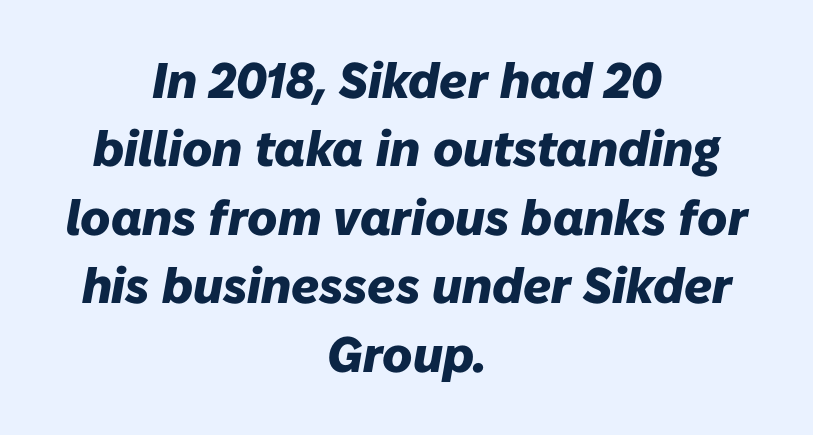
Q: Is the text bold? A: Yes.
Q: Is the text italic (slanted)? A: Yes, it leans right by about 10 degrees.
Q: Is the text underlined? A: No.
Q: How is the paragraph aligned? A: Centered.
Q: Is the spacing between letters normal or unusually wide? A: Normal.
Q: Is the spacing between lines tight, normal or loose? A: Normal.
Q: Width (condensed, normal, or wide)? A: Normal.
Q: Stroke contrast? A: Low.
Q: x-height? A: Medium.
Q: Monospaced? A: No.
